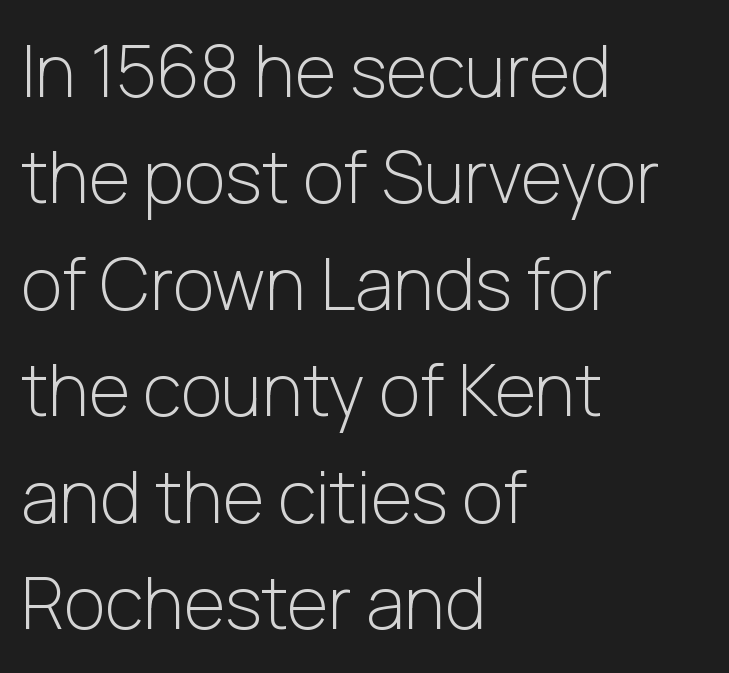
Characters follow at the spacing the type designer built in. A roman cut, with each character standing at attention. The text was rendered using a sans face with plain stroke endings. Proportional: the letters do not fall into vertical columns.
